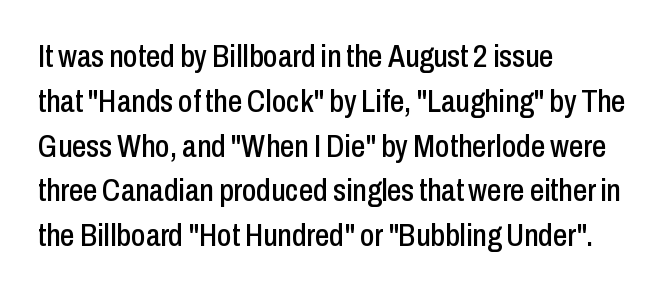
Each letter's strokes conclude bluntly, with no projecting serifs. The rendering uses natural spacing where letterforms have individual widths. All the whitespace from short lines collects on the right. Normally led — the rows are evenly, conventionally spaced. The string is rendered with underlining switched off.
